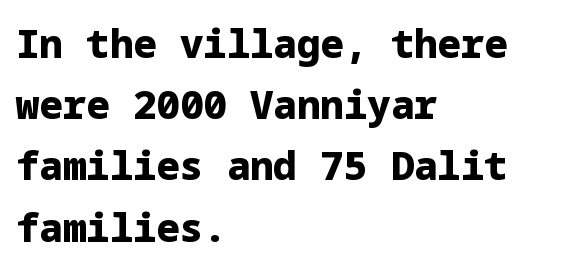
The image shows 39 px heavy sans-serif type, upright; set left-aligned, normal line spacing (1.57x), normal letter spacing, not underlined; low stroke contrast and a medium x-height.
